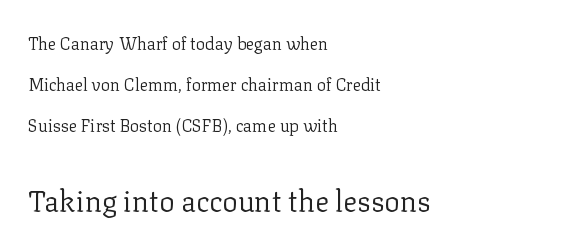
Q: Is the text bold? A: No.
Q: Is the text italic (slanted)? A: No, it is upright.
Q: Is the typeface a serif or a sans-serif typeface? A: Serif.
Q: Is the text underlined? A: No.
Q: How is the paragraph aligned? A: Left-aligned.
Q: Is the spacing between letters normal or unusually wide? A: Normal.
Q: Is the spacing between lines tight, normal or loose? A: Loose.
Q: Which block of text is set in a larger size, the first (top) or the second (bottom)? A: The second (bottom) one.
Q: Width (condensed, normal, or wide)? A: Normal.
Q: Stroke contrast? A: Low.
Q: x-height? A: Medium.
Q: Monospaced? A: No.
